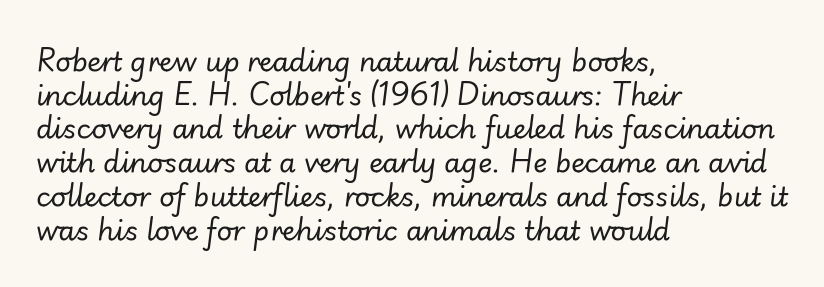
{"italic": "yes", "lean": "right", "slant_degrees": 7, "bold": "no", "underline": "no", "align": "left", "line_spacing": "normal", "line_spacing_ratio": 1.25, "letter_spacing": "normal", "letter_spacing_em": 0.0, "glyph_px": 27}
